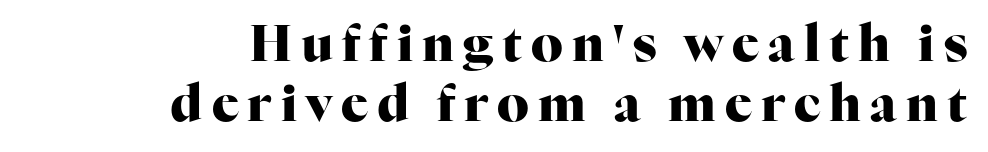
{"serif": "yes", "italic": "no", "bold": "yes", "weight": "heavy", "width": "normal", "stroke_contrast": "high", "x_height": "medium", "monospaced": "no", "underline": "no", "align": "right", "line_spacing_ratio": 1.2, "glyph_px": 50}
